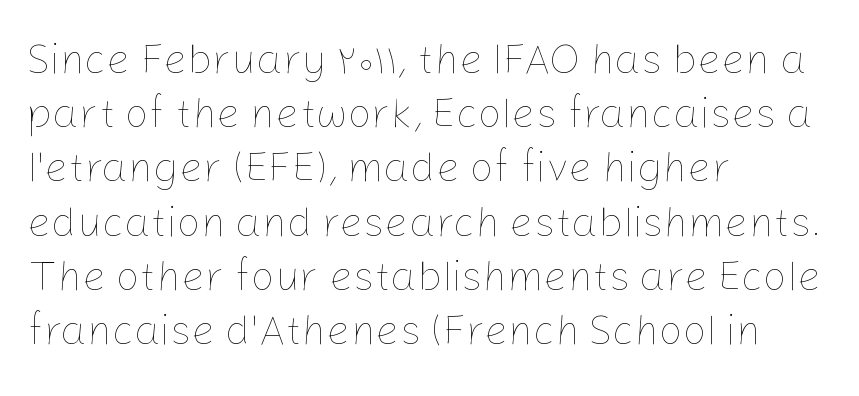
Q: Is the text bold? A: No.
Q: Is the text italic (slanted)? A: No, it is upright.
Q: Is the text underlined? A: No.
Q: How is the paragraph aligned? A: Left-aligned.
Q: Is the spacing between letters normal or unusually wide? A: Normal.
Q: Is the spacing between lines tight, normal or loose? A: Normal.
Q: Width (condensed, normal, or wide)? A: Normal.
Q: Stroke contrast? A: Low.
Q: x-height? A: Medium.
Q: Monospaced? A: No.
